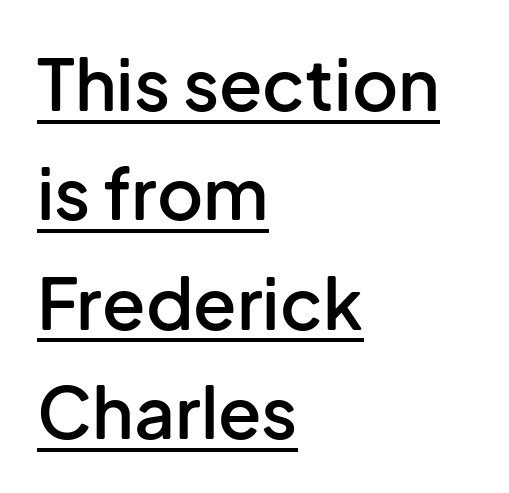
{"serif": "no", "italic": "no", "bold": "semi", "weight": "semibold", "width": "normal", "stroke_contrast": "low", "x_height": "medium", "monospaced": "no", "underline": "yes", "align": "left", "line_spacing": "normal", "line_spacing_ratio": 1.54, "letter_spacing": "normal", "letter_spacing_em": 0.0, "glyph_px": 71}
